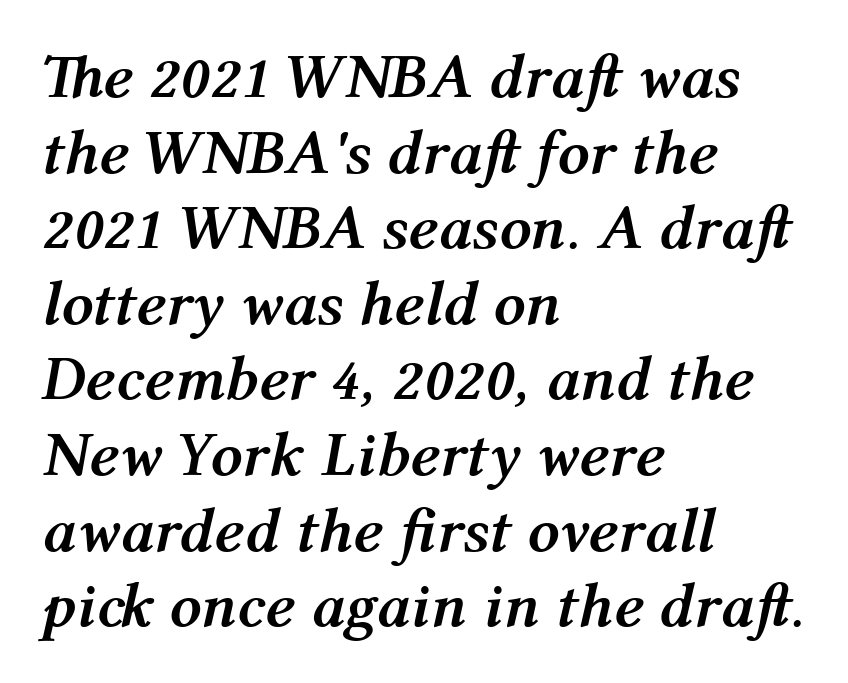
Q: Is the text bold? A: Yes.
Q: Is the text italic (slanted)? A: Yes, it leans right by about 12 degrees.
Q: Is the text underlined? A: No.
Q: How is the paragraph aligned? A: Left-aligned.
Q: Is the spacing between letters normal or unusually wide? A: Normal.
Q: Width (condensed, normal, or wide)? A: Normal.
Q: Stroke contrast? A: Medium.
Q: x-height? A: Medium.
Q: Monospaced? A: No.
